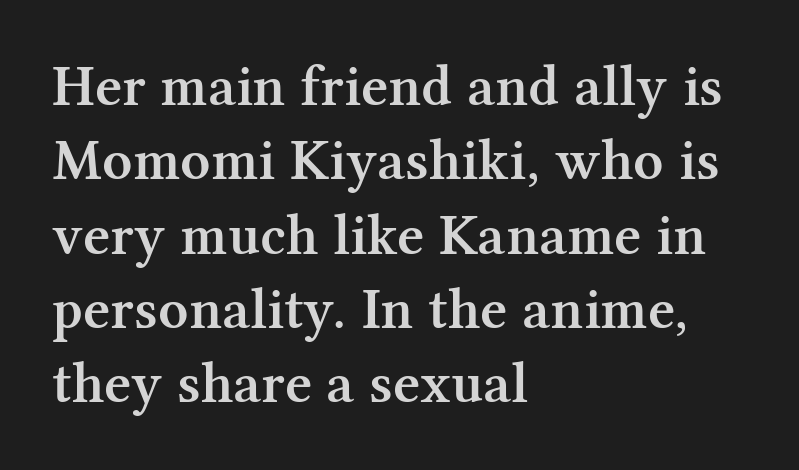
{"serif": "yes", "italic": "no", "bold": "semi", "weight": "semibold", "width": "normal", "stroke_contrast": "medium", "x_height": "medium", "monospaced": "no", "underline": "no", "align": "left", "line_spacing": "normal", "line_spacing_ratio": 1.26, "letter_spacing": "normal", "letter_spacing_em": 0.0, "glyph_px": 59}
